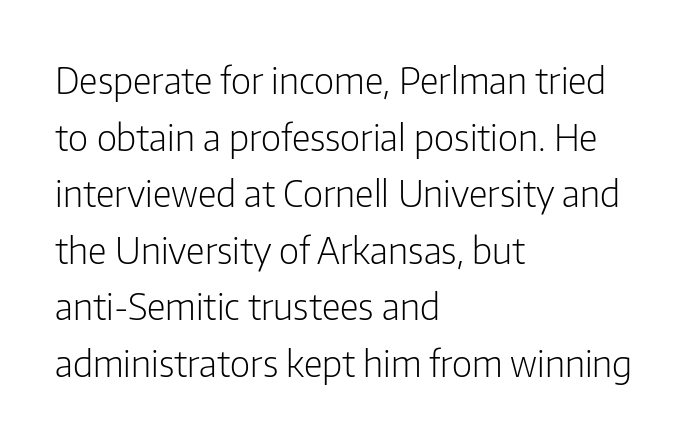
The image shows 37 px light, condensed sans-serif type, upright; set left-aligned, normal line spacing (1.53x), normal letter spacing, not underlined; low stroke contrast and a medium x-height.
